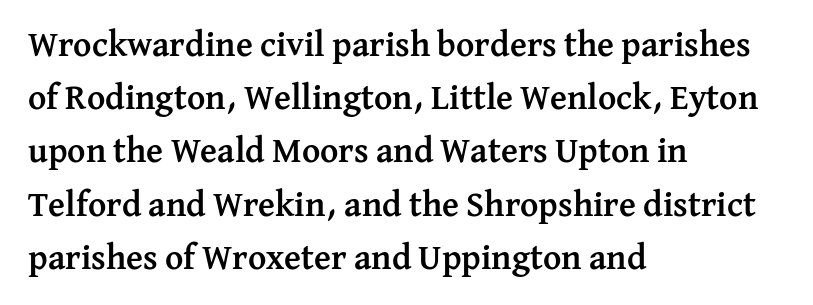
{"serif": "yes", "italic": "no", "bold": "yes", "weight": "semibold", "width": "normal", "stroke_contrast": "medium", "x_height": "medium", "monospaced": "no", "underline": "no", "align": "left", "line_spacing": "normal", "line_spacing_ratio": 1.52, "letter_spacing": "normal", "letter_spacing_em": 0.0, "glyph_px": 35}
